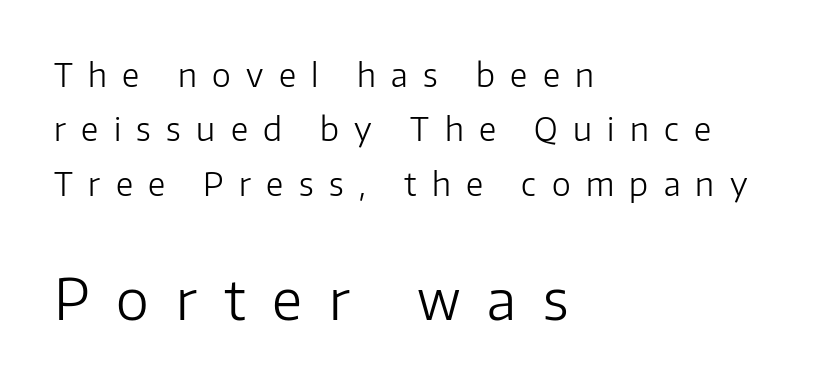
The gaps between neighbouring characters are conspicuously large. Small over large — that's the arrangement of the two blocks here. Font category for this specimen: sans-serif. The designer left line spacing at the default. A typesetter would call this proportional, since set widths differ per character. The rendering anchors every line to the left-hand side.
